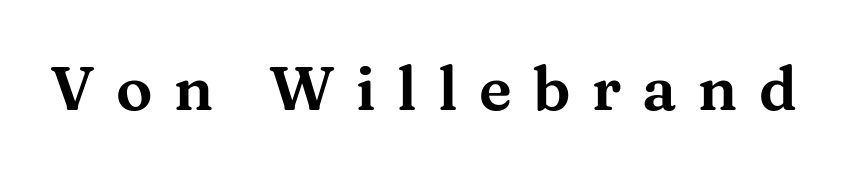
The image shows 61 px wide serif type, upright; set unusually wide letter spacing (+0.35 em), not underlined; medium stroke contrast and a medium x-height.
